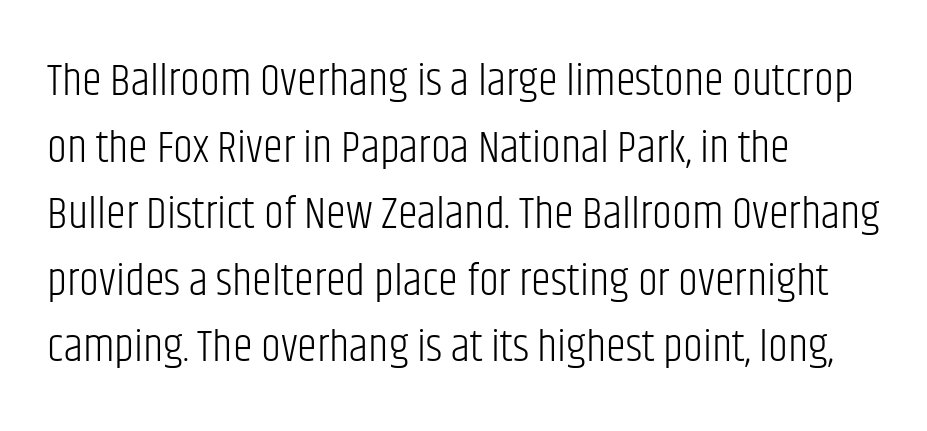
I'd call this a sans setting — the letters go barefoot. Is this a fixed-width face? No — the glyphs have proportional, varying widths. You could call the tracking neutral — neither tight nor loose. This rendering features lettering with no underline. This block has exactly the height ordinary leading produces.
